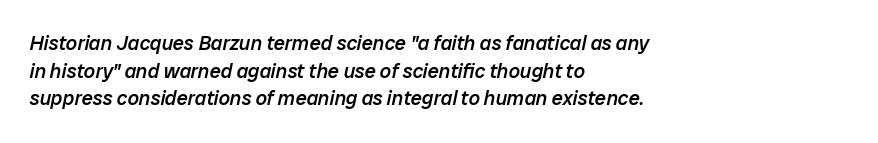
Compared with typical body copy, the letter spacing here is the same. In CSS terms this would be text-align: left. Look at the stroke-to-counter ratio: somewhat heavy, a semibold. Rendered with sloped, italic letterforms. The space beneath each line is pristine and unruled. The rows are spaced the way most documents space them.
